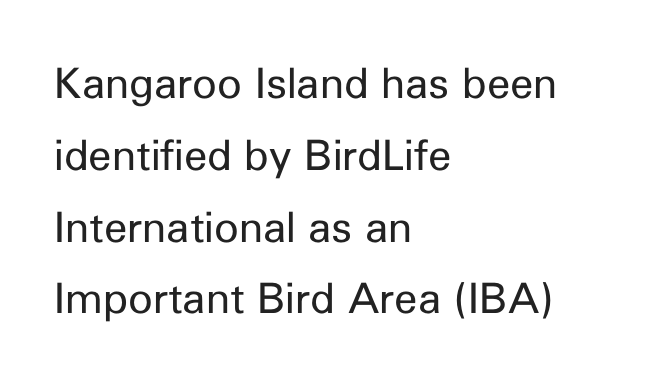
Q: Is the text bold? A: No.
Q: Is the text italic (slanted)? A: No, it is upright.
Q: Is the typeface a serif or a sans-serif typeface? A: Sans-serif.
Q: Is the text underlined? A: No.
Q: How is the paragraph aligned? A: Left-aligned.
Q: Is the spacing between letters normal or unusually wide? A: Normal.
Q: Width (condensed, normal, or wide)? A: Normal.
Q: Stroke contrast? A: Low.
Q: x-height? A: Medium.
Q: Monospaced? A: No.
